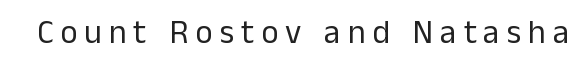
The image shows 33 px regular-weight sans-serif type, upright; set unusually wide letter spacing (+0.21 em), not underlined; low stroke contrast and a medium x-height.
